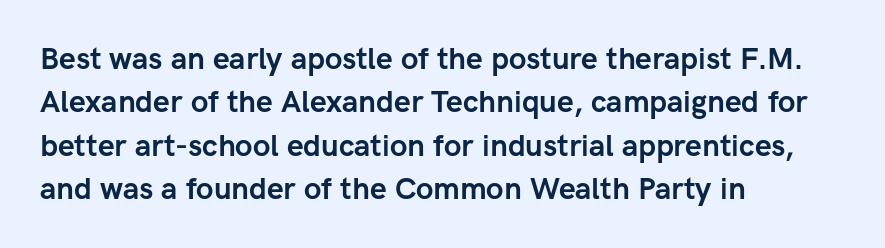
{"serif": "no", "italic": "no", "bold": "yes", "weight": "semibold", "width": "normal", "stroke_contrast": "low", "x_height": "medium", "monospaced": "no", "underline": "no", "align": "left", "line_spacing": "normal", "line_spacing_ratio": 1.45, "letter_spacing": "normal", "letter_spacing_em": 0.0, "glyph_px": 30}
